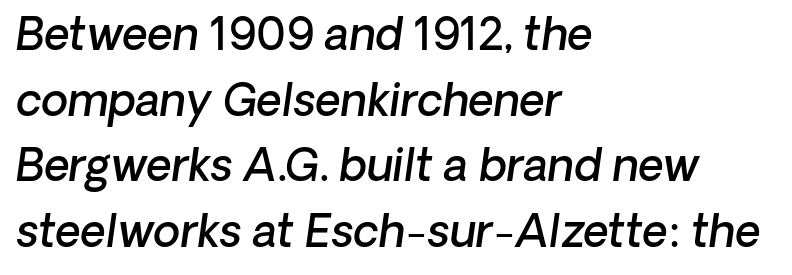
{"serif": "no", "bold": "semi", "weight": "semibold", "width": "normal", "stroke_contrast": "low", "x_height": "medium", "monospaced": "no", "underline": "no", "align": "left", "line_spacing": "normal", "line_spacing_ratio": 1.49, "letter_spacing": "normal", "letter_spacing_em": 0.0, "glyph_px": 44}
